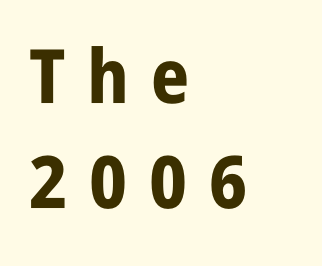
Q: Is the text bold? A: Yes.
Q: Is the text italic (slanted)? A: No, it is upright.
Q: Is the typeface a serif or a sans-serif typeface? A: Sans-serif.
Q: Is the text underlined? A: No.
Q: How is the paragraph aligned? A: Left-aligned.
Q: Is the spacing between letters normal or unusually wide? A: Unusually wide.
Q: Is the spacing between lines tight, normal or loose? A: Normal.
Q: Width (condensed, normal, or wide)? A: Condensed.
Q: Stroke contrast? A: Low.
Q: x-height? A: Large.
Q: Monospaced? A: No.
